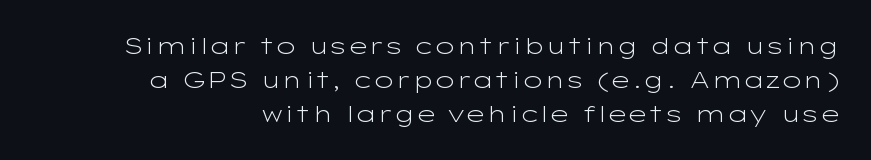
{"italic": "no", "bold": "no", "underline": "no", "line_spacing": "normal", "line_spacing_ratio": 1.48, "letter_spacing": "normal", "letter_spacing_em": 0.0, "glyph_px": 23}
